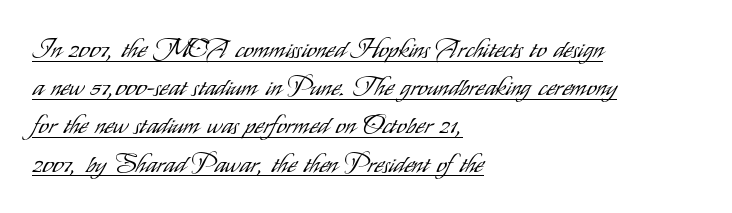
The image shows 25 px text type; set left-aligned, normal line spacing (1.53x), normal letter spacing, underlined.
